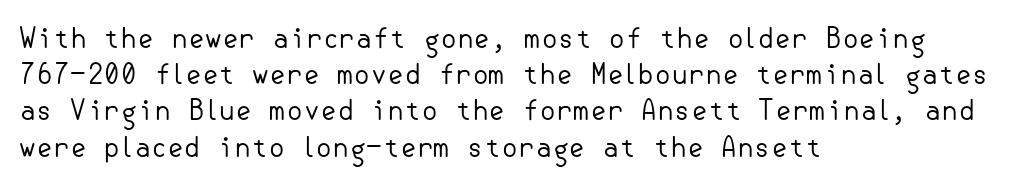
Q: Is the text bold? A: No.
Q: Is the text italic (slanted)? A: No, it is upright.
Q: Is the text underlined? A: No.
Q: How is the paragraph aligned? A: Left-aligned.
Q: Is the spacing between letters normal or unusually wide? A: Normal.
Q: Is the spacing between lines tight, normal or loose? A: Normal.
